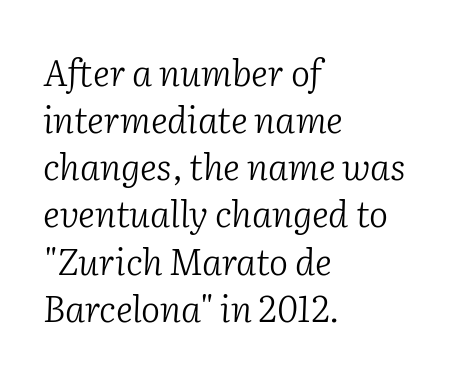
Q: Is the text bold? A: No.
Q: Is the text italic (slanted)? A: Yes, it leans right by about 2 degrees.
Q: Is the typeface a serif or a sans-serif typeface? A: Serif.
Q: Is the text underlined? A: No.
Q: How is the paragraph aligned? A: Left-aligned.
Q: Is the spacing between letters normal or unusually wide? A: Normal.
Q: Is the spacing between lines tight, normal or loose? A: Normal.
Q: Width (condensed, normal, or wide)? A: Normal.
Q: Stroke contrast? A: Low.
Q: x-height? A: Medium.
Q: Monospaced? A: No.
